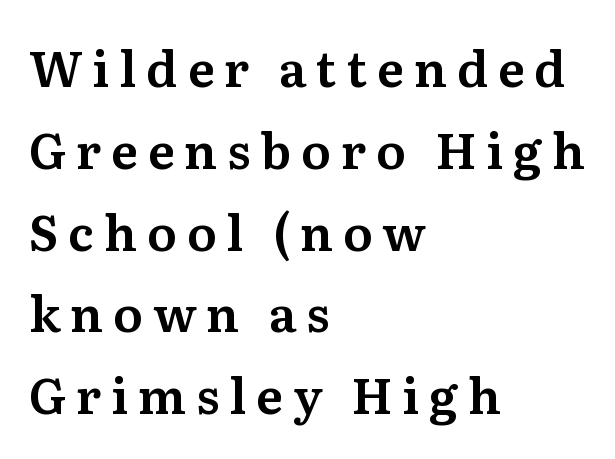
The image shows 49 px serif type, upright; set left-aligned, normal line spacing (1.67x), unusually wide letter spacing (+0.2 em), not underlined; medium stroke contrast and a medium x-height.
